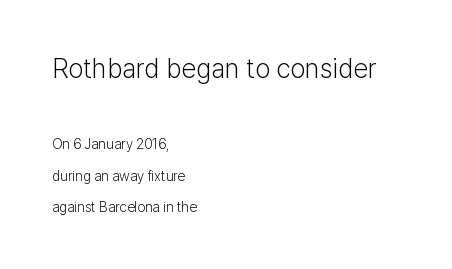
The image shows 27 px text type, upright; set left-aligned, loose line spacing (2.27x), normal letter spacing, not underlined; the first (top) block is 1.93x larger.
